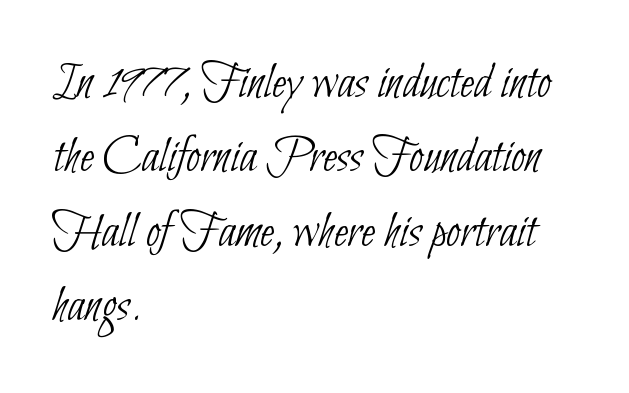
The image shows 51 px thin, condensed sans-serif type; set left-aligned, normal line spacing (1.46x), normal letter spacing, not underlined; low stroke contrast and a small x-height.
